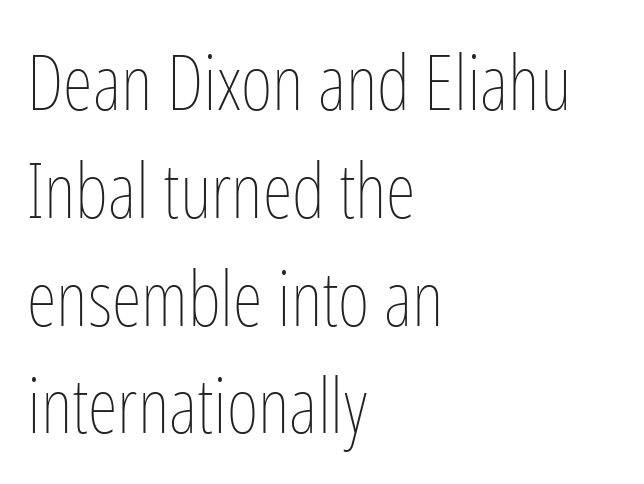
Q: Is the text bold? A: No.
Q: Is the text italic (slanted)? A: No, it is upright.
Q: Is the text underlined? A: No.
Q: How is the paragraph aligned? A: Left-aligned.
Q: Is the spacing between letters normal or unusually wide? A: Normal.
Q: Is the spacing between lines tight, normal or loose? A: Normal.
Q: Width (condensed, normal, or wide)? A: Condensed.
Q: Stroke contrast? A: Low.
Q: x-height? A: Medium.
Q: Monospaced? A: No.
